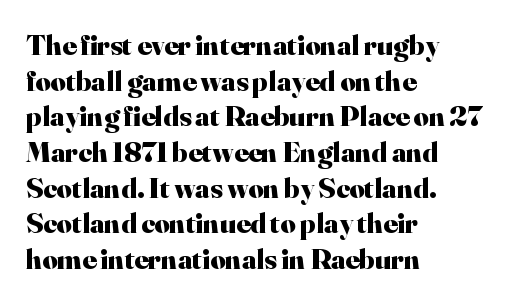
The image shows 29 px heavy serif type, upright; set left-aligned, line spacing 1.23x, normal letter spacing, not underlined; high stroke contrast and a small x-height.
